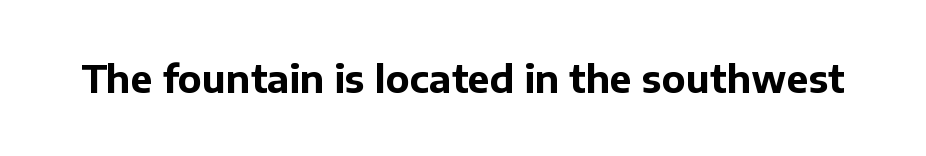
The image shows 37 px bold sans-serif type, upright; set normal letter spacing, not underlined; low stroke contrast and a medium x-height.
